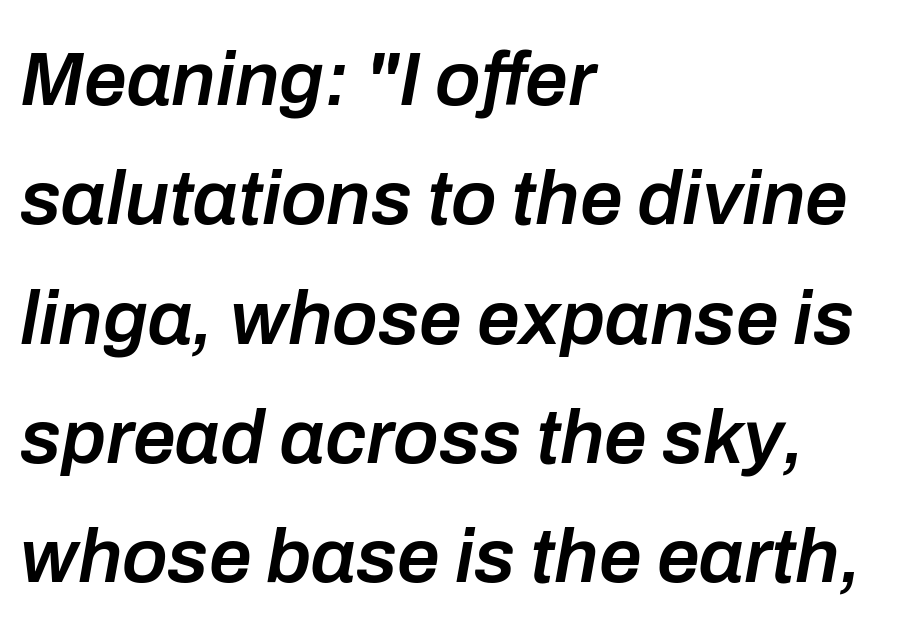
The image shows 76 px semibold type, italic (leaning right); set left-aligned, normal line spacing (1.57x), normal letter spacing, not underlined; low stroke contrast and a medium x-height.
